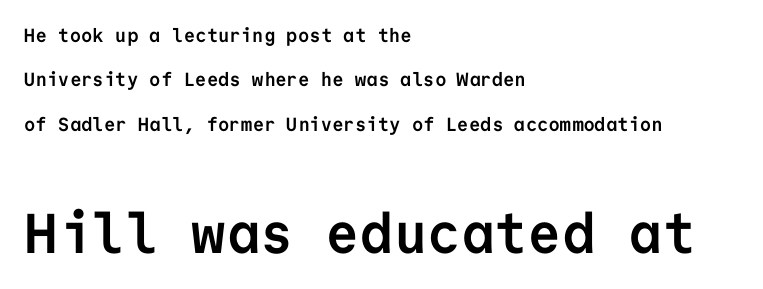
{"serif": "no", "italic": "no", "bold": "yes", "weight": "semibold", "width": "normal", "stroke_contrast": "low", "x_height": "medium", "monospaced": "yes", "underline": "no", "align": "left", "line_spacing": "loose", "line_spacing_ratio": 2.33, "letter_spacing": "normal", "letter_spacing_em": 0.0, "larger_block": "second", "size_ratio": 2.95, "glyph_px": 56}
